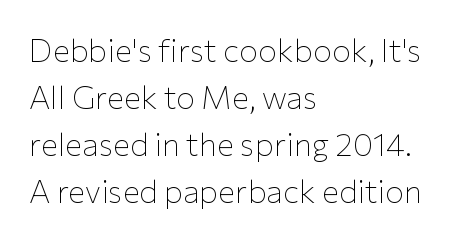
{"serif": "no", "italic": "no", "bold": "no", "weight": "thin", "width": "normal", "stroke_contrast": "low", "x_height": "medium", "monospaced": "no", "underline": "no", "align": "left", "line_spacing": "normal", "line_spacing_ratio": 1.47, "letter_spacing": "normal", "letter_spacing_em": 0.0, "glyph_px": 32}
